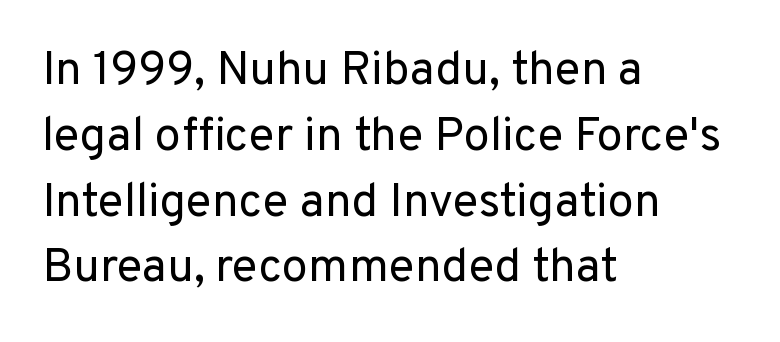
The image shows 47 px regular-weight sans-serif type, upright; set left-aligned, normal line spacing (1.4x), normal letter spacing, not underlined; low stroke contrast and a medium x-height.
